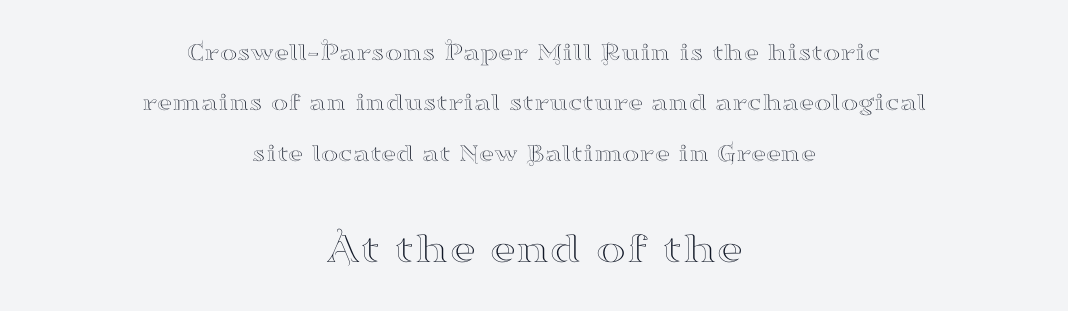
Quick note: underline off. The gaps between neighbouring characters are ordinary and unremarkable. Note the varied advance widths — an 'i' is clearly narrower than an 'm'. You can tell it's not italic because the verticals are truly vertical. These lines are centered, leaving both edges ragged. Small over large — that's the arrangement of the two blocks here.
